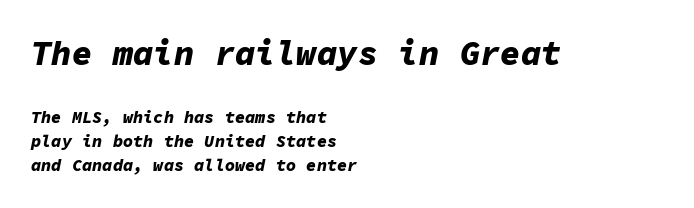
Q: Is the text bold? A: Yes.
Q: Is the text italic (slanted)? A: Yes, it leans right by about 11 degrees.
Q: Is the text underlined? A: No.
Q: How is the paragraph aligned? A: Left-aligned.
Q: Is the spacing between letters normal or unusually wide? A: Normal.
Q: Is the spacing between lines tight, normal or loose? A: Normal.
Q: Which block of text is set in a larger size, the first (top) or the second (bottom)? A: The first (top) one.
Q: Width (condensed, normal, or wide)? A: Normal.
Q: Stroke contrast? A: Low.
Q: x-height? A: Medium.
Q: Monospaced? A: Yes.
